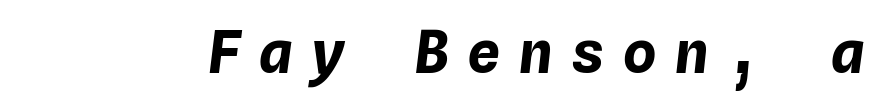
Monospaced: the letters line up in strict vertical columns. Quick note: underline off. Each word looks stretched out because of the extra space between its letters. Looking at the ascenders, they clearly lean. The glyphs have the mass of a bold cut.
